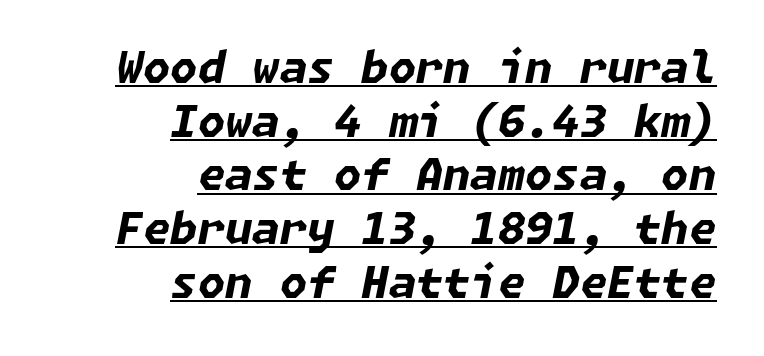
The image shows 44 px bold type, italic (leaning right); set right-aligned, line spacing 1.22x, normal letter spacing, underlined; low stroke contrast and a medium x-height.
